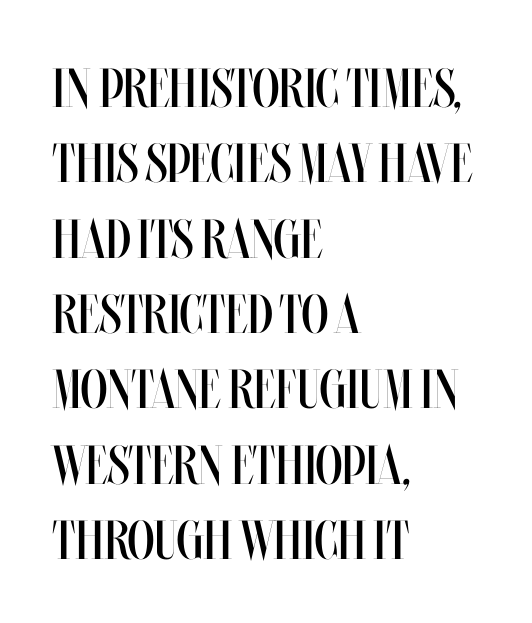
The lines in this sample share a left origin and differ only in where they stop. Any mark beneath the type? The region is blank. Compared with typical body copy, the letter spacing here is the same. Style check: upright.
